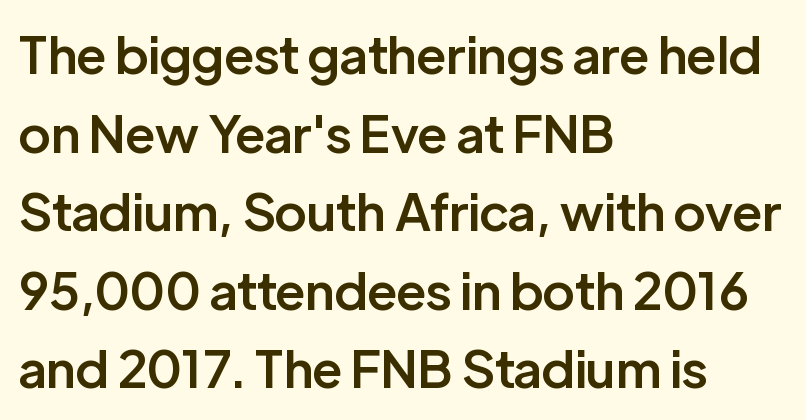
Does the lettering tilt? It doesn't — this is upright. The font is running at a semibold setting, under full bold. Nobody drew a line under any word here. Nope, no serifs anywhere on these letters.
